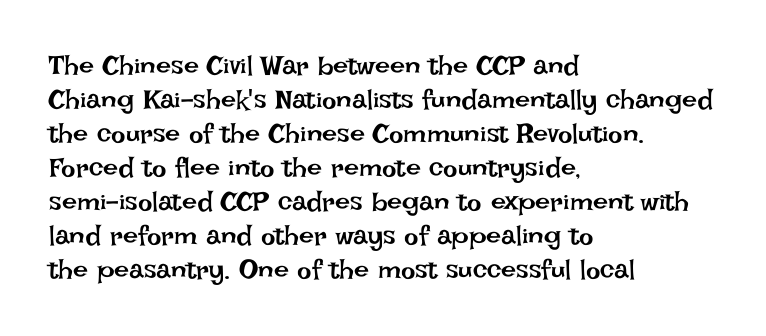
{"italic": "no", "bold": "no", "underline": "no", "align": "left", "line_spacing": "normal", "line_spacing_ratio": 1.26, "letter_spacing": "normal", "letter_spacing_em": 0.0, "glyph_px": 27}
